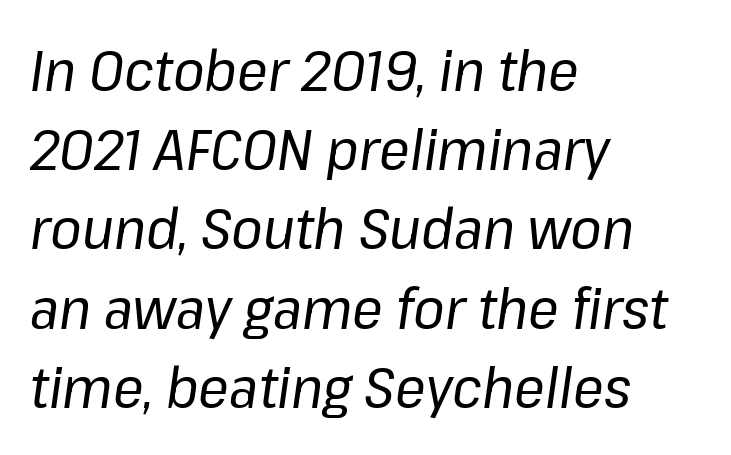
Q: Is the text bold? A: No.
Q: Is the text italic (slanted)? A: Yes, it leans right by about 8 degrees.
Q: Is the text underlined? A: No.
Q: How is the paragraph aligned? A: Left-aligned.
Q: Is the spacing between letters normal or unusually wide? A: Normal.
Q: Is the spacing between lines tight, normal or loose? A: Normal.
Q: Width (condensed, normal, or wide)? A: Normal.
Q: Stroke contrast? A: Low.
Q: x-height? A: Medium.
Q: Monospaced? A: No.
